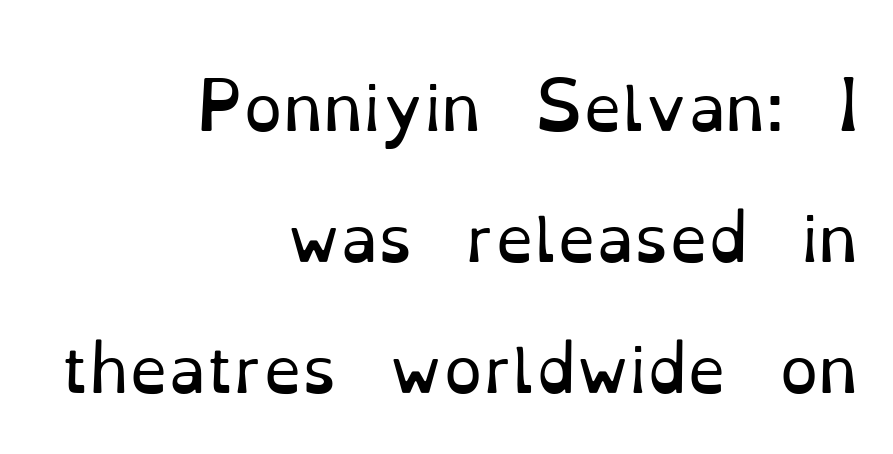
In terms of leading, this rendering errs on the spacious side. Letterform terminals end in serifs throughout the passage. Is this a heavy cut? Hardly; it is regular or lighter. Unlike italic type, these characters show no tilt at all. Looks like regular typesetting: each glyph gets only the width it needs. The letterforms sit shoulder to shoulder at normal distance.
